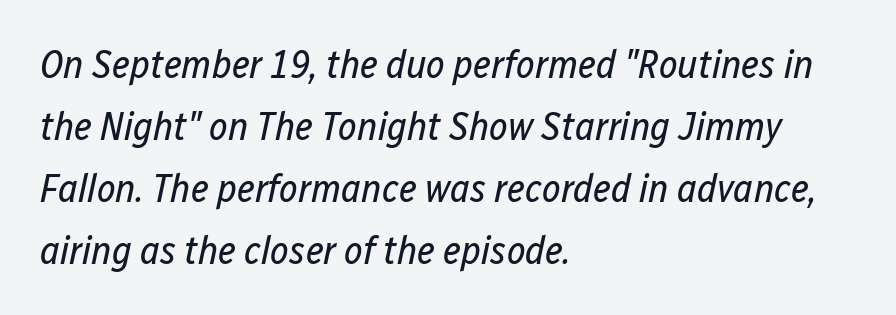
Q: Is the text bold? A: No.
Q: Is the text italic (slanted)? A: Yes, it leans right by about 12 degrees.
Q: Is the text underlined? A: No.
Q: How is the paragraph aligned? A: Left-aligned.
Q: Is the spacing between letters normal or unusually wide? A: Normal.
Q: Is the spacing between lines tight, normal or loose? A: Normal.
Q: Width (condensed, normal, or wide)? A: Condensed.
Q: Stroke contrast? A: Low.
Q: x-height? A: Medium.
Q: Monospaced? A: No.
